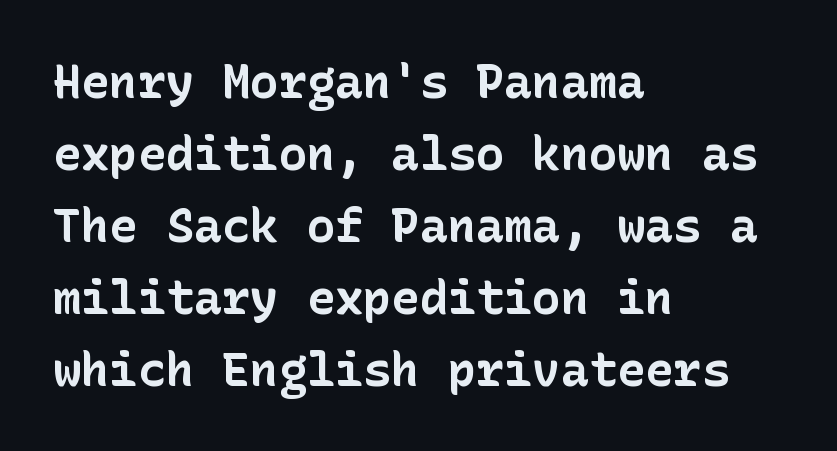
{"serif": "no", "italic": "no", "bold": "yes", "weight": "bold", "width": "normal", "stroke_contrast": "low", "x_height": "medium", "underline": "no", "align": "left", "line_spacing": "normal", "line_spacing_ratio": 1.53, "letter_spacing": "normal", "letter_spacing_em": 0.0, "glyph_px": 47}
